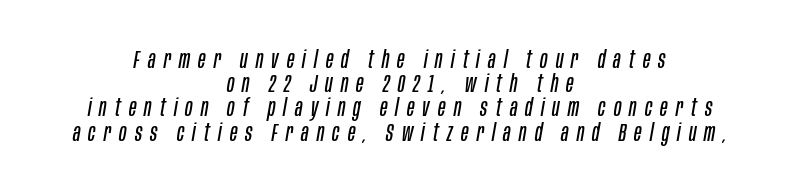
{"italic": "yes", "lean": "right", "slant_degrees": 10, "bold": "no", "underline": "no", "align": "center", "line_spacing": "tight", "line_spacing_ratio": 1.01, "letter_spacing": "wide", "letter_spacing_em": 0.34, "glyph_px": 24}
